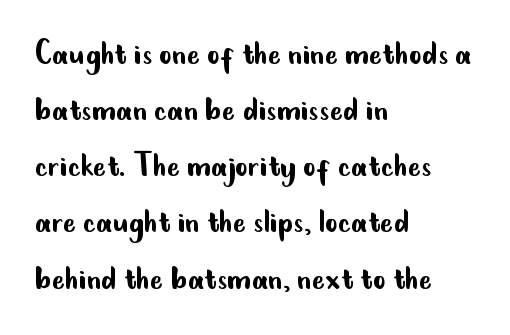
The image shows 39 px regular-weight, condensed sans-serif type, upright; set left-aligned, normal line spacing (1.44x), normal letter spacing, not underlined; low stroke contrast and a small x-height.
